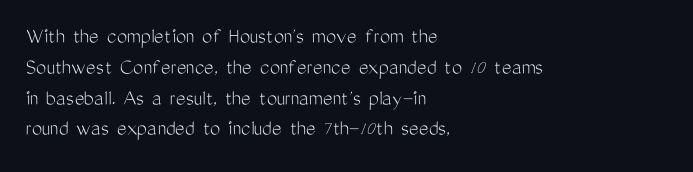
Descenders are the only things crossing below the line. The font sits on the lighter half of the weight spectrum, regular included. Does the copy run flush right? No — it runs flush left. Vertically, the passage feels balanced, rows spaced as you'd expect.
